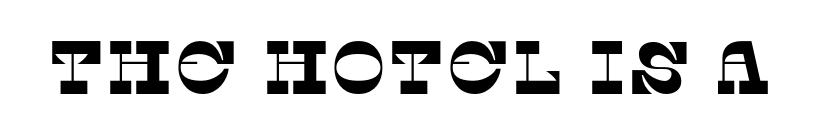
You could not count columns in this text — the font is proportionally spaced. Observe the serifs anchoring each vertical stroke in this sample. Honestly, there is no underline to notice here at all. Default kerning and tracking; the words read as compact shapes.
